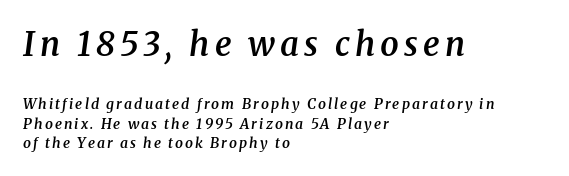
{"serif": "yes", "italic": "yes", "lean": "right", "slant_degrees": 8, "bold": "semi", "weight": "semibold", "width": "normal", "stroke_contrast": "medium", "x_height": "medium", "monospaced": "no", "underline": "no", "align": "left", "line_spacing": "normal", "line_spacing_ratio": 1.39, "larger_block": "first", "size_ratio": 2.36, "glyph_px": 33}
